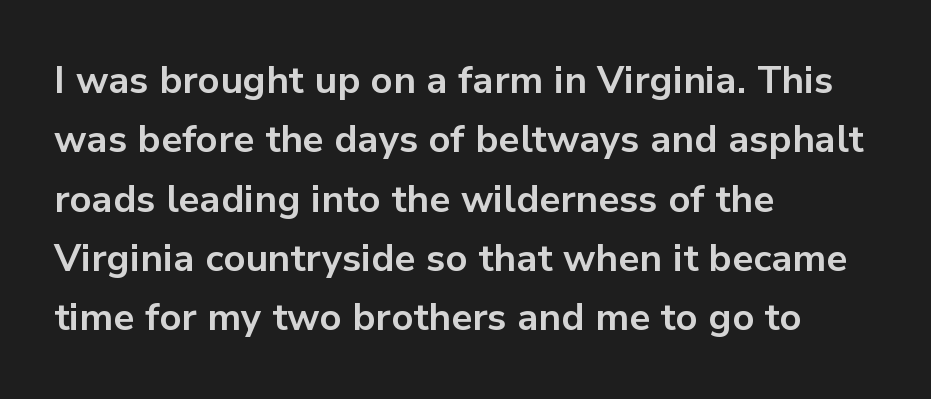
Descender tails drop into unmarked territory. Typesetter's note: full bold, strokes at maximum text heaviness. Each line starts at the same left margin while the right side varies. Compared with typical body copy, the letter spacing here is the same. Line spacing here is normal. Is this a sans? Yes — the strokes have no serifs.
